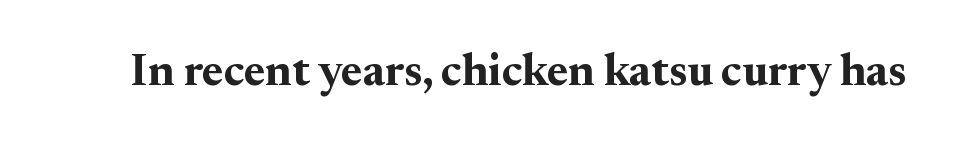
{"serif": "yes", "italic": "no", "bold": "yes", "weight": "bold", "width": "normal", "stroke_contrast": "medium", "x_height": "small", "monospaced": "no", "underline": "no", "letter_spacing": "normal", "letter_spacing_em": 0.0, "glyph_px": 45}
